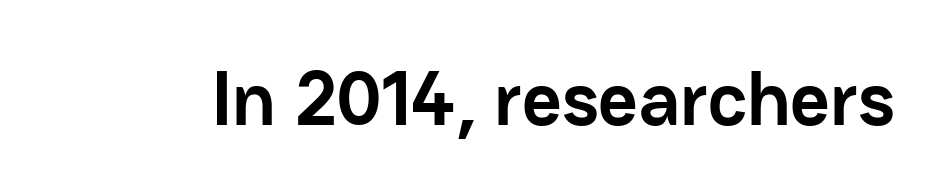
{"serif": "no", "italic": "no", "bold": "yes", "weight": "semibold", "width": "normal", "stroke_contrast": "low", "x_height": "medium", "monospaced": "no", "underline": "no", "letter_spacing": "normal", "letter_spacing_em": 0.0, "glyph_px": 77}
